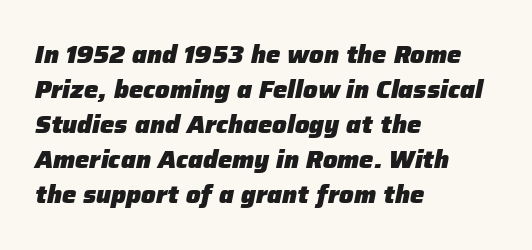
{"italic": "yes", "lean": "right", "slant_degrees": 12, "bold": "yes", "underline": "no", "align": "left", "line_spacing": "normal", "line_spacing_ratio": 1.46, "letter_spacing": "normal", "letter_spacing_em": 0.0, "glyph_px": 24}
